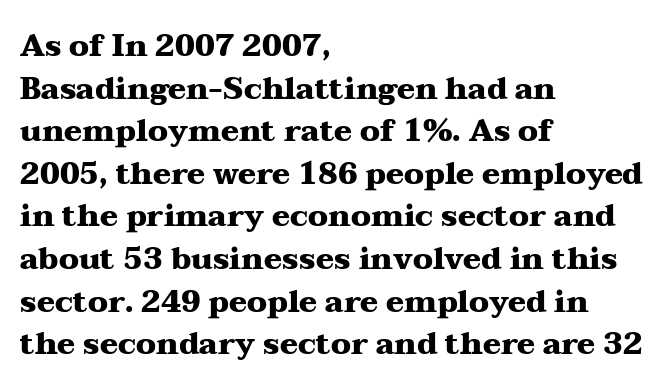
{"serif": "yes", "italic": "no", "bold": "yes", "weight": "heavy", "width": "wide", "stroke_contrast": "medium", "x_height": "medium", "monospaced": "no", "underline": "no", "align": "left", "line_spacing": "normal", "line_spacing_ratio": 1.42, "letter_spacing": "normal", "letter_spacing_em": 0.0, "glyph_px": 30}
